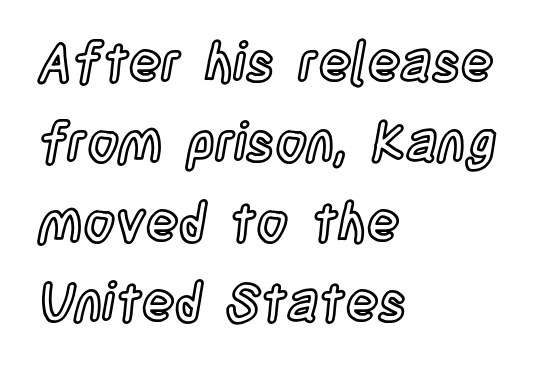
The image shows 54 px condensed type; set left-aligned, normal line spacing (1.48x), normal letter spacing, not underlined; a large x-height.
